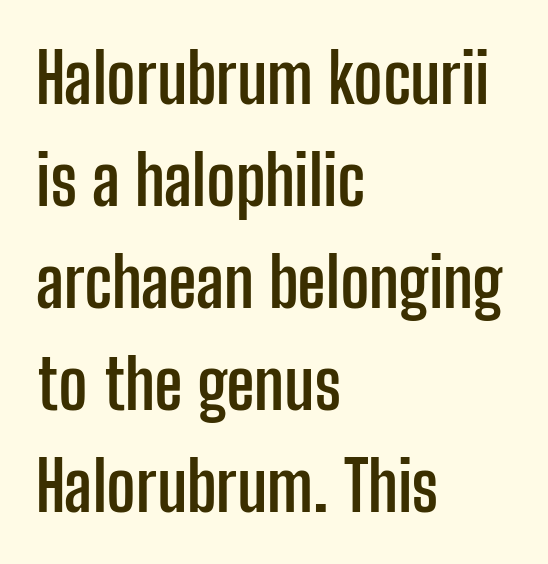
Stroke thickness is high; the sample reads as a true bold. Do the characters align in a grid? No, the font is proportional. Inter-character spacing is left at the font's built-in metrics. The space directly below the letters is spotless. Alignment: flush left.
